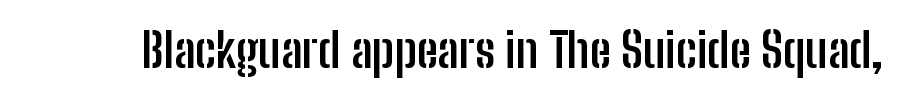
The image shows 48 px semibold, condensed sans-serif type, upright; set normal letter spacing, not underlined; low stroke contrast and a medium x-height.
